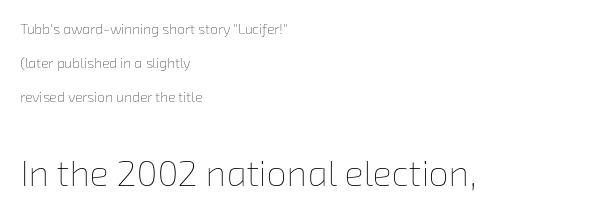
Widely set lines give the paragraph a tall, airy silhouette. Honestly, the letter spacing is just normal — you wouldn't notice it. Horizontally, the lines are justified to the leading edge only. Check the space under the baseline: it is left empty.
